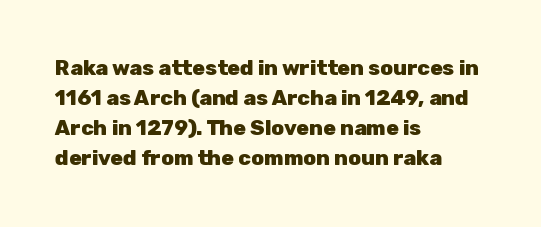
Q: Is the text bold? A: Yes.
Q: Is the text italic (slanted)? A: No, it is upright.
Q: Is the text underlined? A: No.
Q: How is the paragraph aligned? A: Left-aligned.
Q: Is the spacing between letters normal or unusually wide? A: Normal.
Q: Is the spacing between lines tight, normal or loose? A: Normal.
